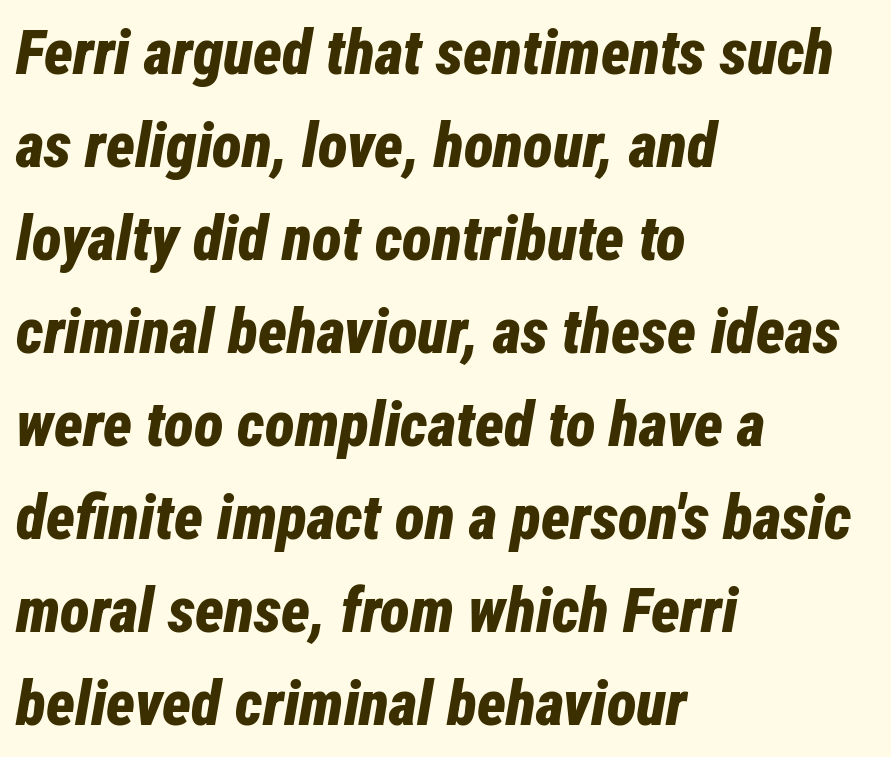
Q: Is the text bold? A: Yes.
Q: Is the text italic (slanted)? A: Yes, it leans right by about 12 degrees.
Q: Is the text underlined? A: No.
Q: How is the paragraph aligned? A: Left-aligned.
Q: Is the spacing between letters normal or unusually wide? A: Normal.
Q: Is the spacing between lines tight, normal or loose? A: Normal.
Q: Width (condensed, normal, or wide)? A: Condensed.
Q: Stroke contrast? A: Low.
Q: x-height? A: Medium.
Q: Monospaced? A: No.
